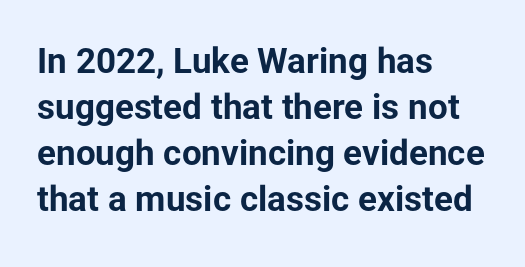
{"serif": "no", "italic": "no", "bold": "yes", "weight": "bold", "width": "normal", "stroke_contrast": "low", "x_height": "medium", "monospaced": "no", "underline": "no", "align": "left", "line_spacing": "normal", "line_spacing_ratio": 1.31, "letter_spacing": "normal", "letter_spacing_em": 0.0, "glyph_px": 35}
